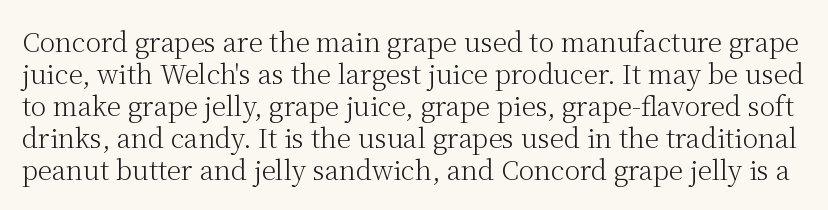
Think standard paragraph weight, or any step lighter than that. Only glyphs here, with clear space below each row. Is there any slant? The stems are plumb. Characters follow at the spacing the type designer built in.
